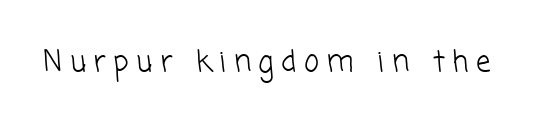
Varying glyph widths throughout — classic text-font behaviour. Lines of text with bare space underneath. The glyphs in this specimen are sans serif. This rendering widens character spacing well past its baseline value. The strokes are not fattened; the text isn't bold.
